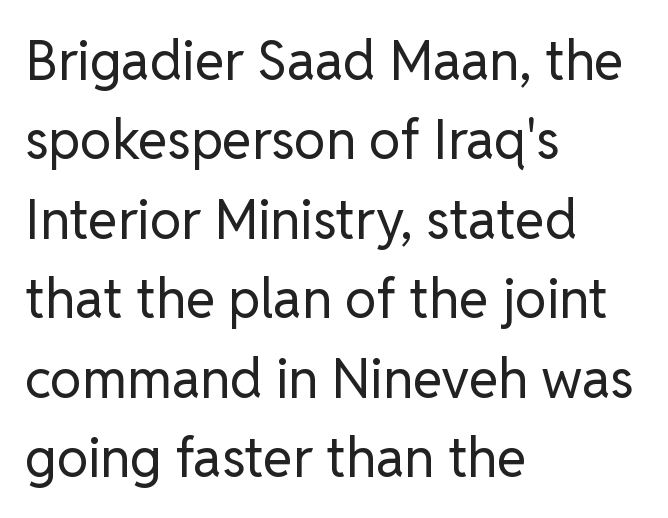
{"serif": "no", "italic": "no", "bold": "no", "weight": "regular", "width": "normal", "stroke_contrast": "low", "x_height": "medium", "monospaced": "no", "underline": "no", "align": "left", "line_spacing": "normal", "line_spacing_ratio": 1.47, "letter_spacing": "normal", "letter_spacing_em": 0.0, "glyph_px": 54}
